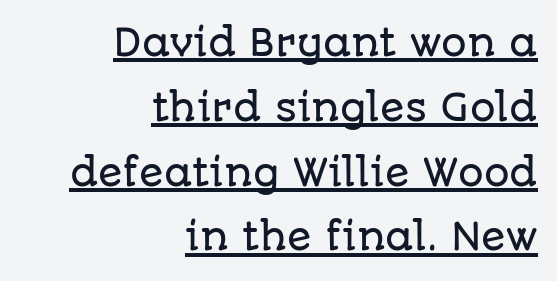
Like a heading marked for emphasis, these lines bear an underscore. Caption: standard tracking, unaltered. Upright lettering throughout. A student would call this right alignment; a typographer would say flush right, rag left.
